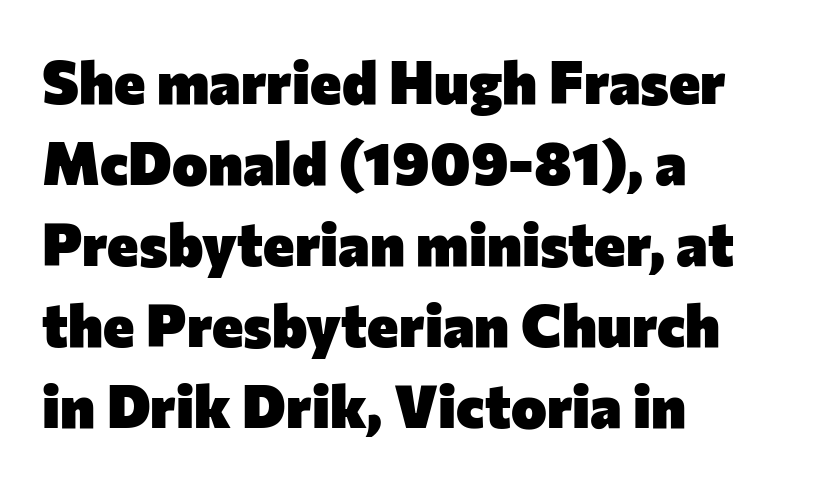
Q: Is the text bold? A: Yes.
Q: Is the text italic (slanted)? A: No, it is upright.
Q: Is the typeface a serif or a sans-serif typeface? A: Sans-serif.
Q: Is the text underlined? A: No.
Q: How is the paragraph aligned? A: Left-aligned.
Q: Is the spacing between letters normal or unusually wide? A: Normal.
Q: Is the spacing between lines tight, normal or loose? A: Normal.
Q: Width (condensed, normal, or wide)? A: Normal.
Q: Stroke contrast? A: Low.
Q: x-height? A: Medium.
Q: Monospaced? A: No.
